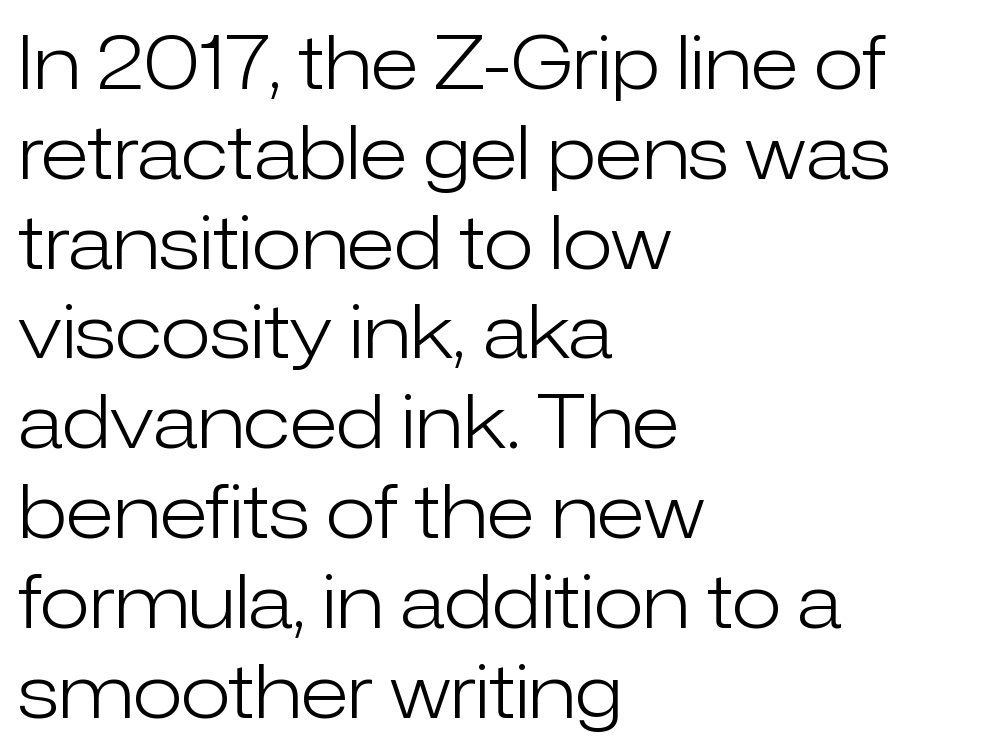
Q: Is the text bold? A: No.
Q: Is the text italic (slanted)? A: No, it is upright.
Q: Is the typeface a serif or a sans-serif typeface? A: Sans-serif.
Q: Is the text underlined? A: No.
Q: How is the paragraph aligned? A: Left-aligned.
Q: Is the spacing between letters normal or unusually wide? A: Normal.
Q: Width (condensed, normal, or wide)? A: Normal.
Q: Stroke contrast? A: Low.
Q: x-height? A: Medium.
Q: Monospaced? A: No.
